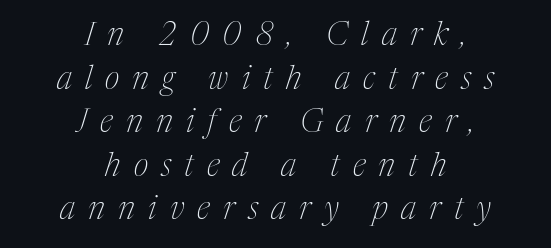
The image shows 32 px thin, condensed serif type, italic (leaning right); set centered, normal line spacing (1.36x), unusually wide letter spacing (+0.41 em), not underlined; medium stroke contrast and a medium x-height.
